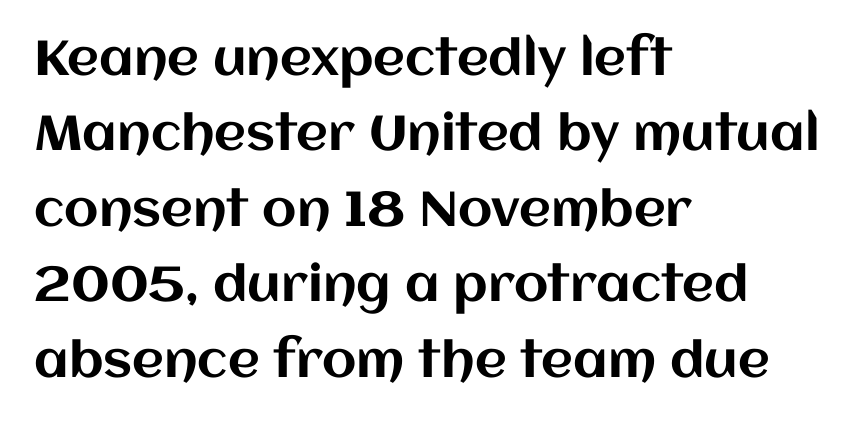
The image shows 49 px text type, upright; set left-aligned, normal line spacing (1.54x), normal letter spacing, not underlined; medium stroke contrast and a large x-height.
